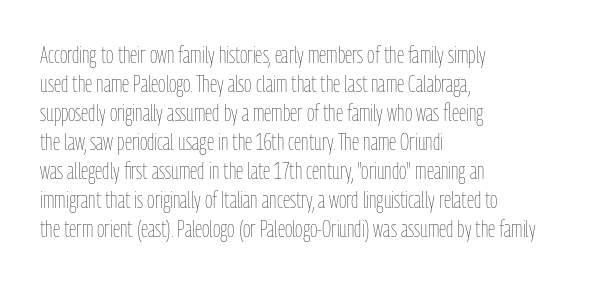
Q: Is the text bold? A: No.
Q: Is the text italic (slanted)? A: No, it is upright.
Q: Is the text underlined? A: No.
Q: How is the paragraph aligned? A: Left-aligned.
Q: Is the spacing between letters normal or unusually wide? A: Normal.
Q: Is the spacing between lines tight, normal or loose? A: Normal.
